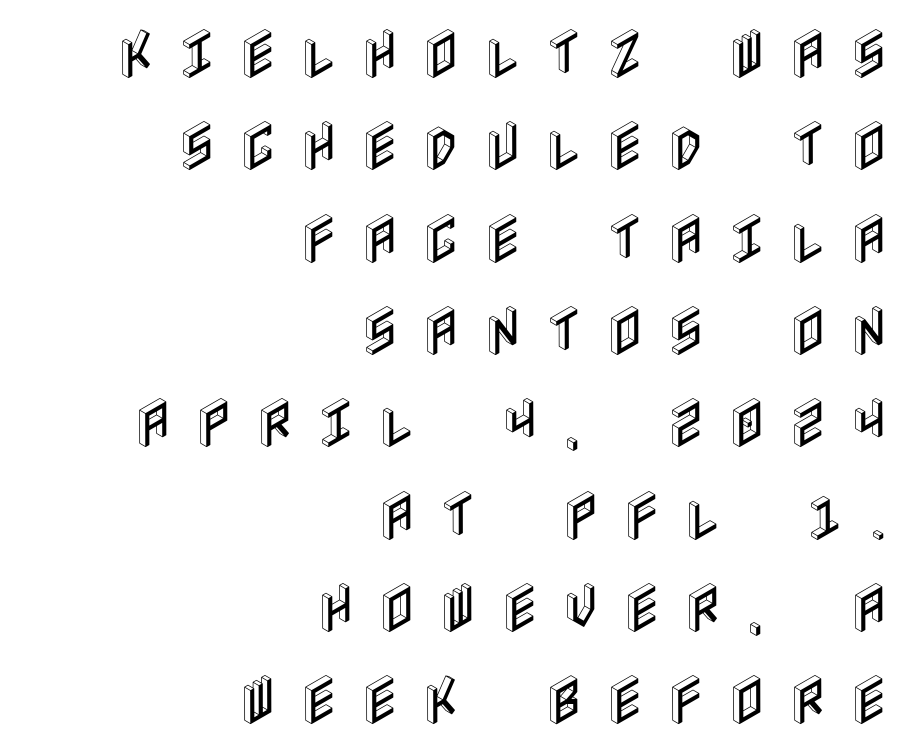
Is there any slant? The stems are plumb. Rule under the text: the space is simply empty. The gaps between neighbouring characters are conspicuously large. The lines in this sample share a right terminus and differ only in where they begin.
